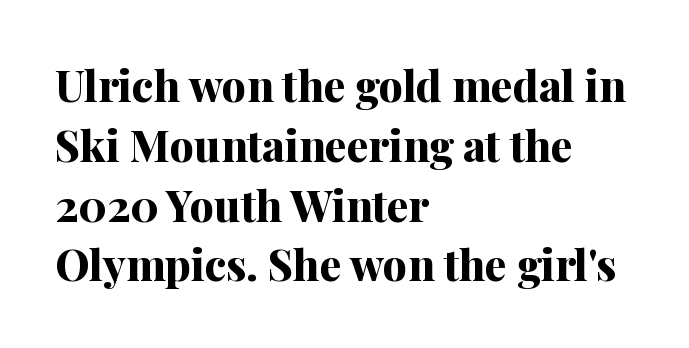
Summary of weight: heavy, a full bold. Each word holds together tightly as a unit, with standard inter-letter gaps. Varying glyph widths throughout — classic text-font behaviour. The designer left line spacing at the default. The characters display serif detailing at their extremities. Style check: upright.
